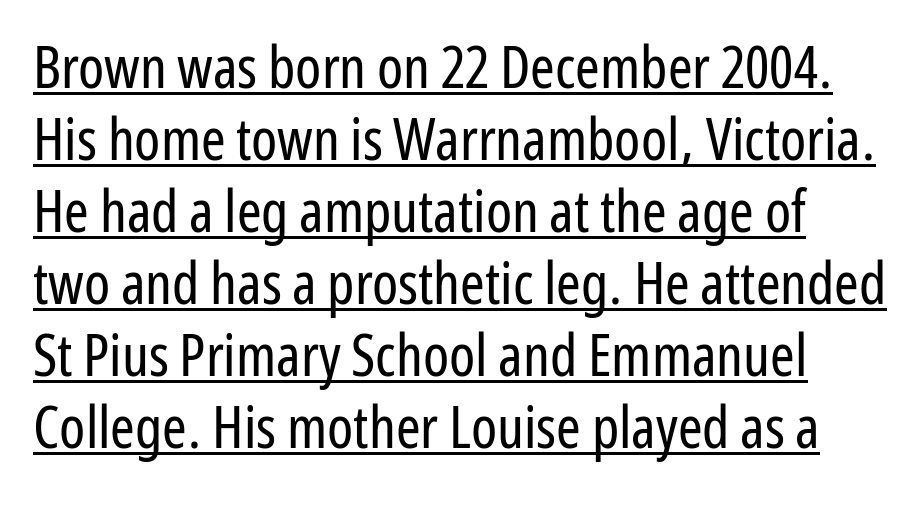
{"serif": "no", "italic": "no", "bold": "no", "weight": "regular", "width": "condensed", "stroke_contrast": "low", "x_height": "medium", "monospaced": "no", "underline": "yes", "line_spacing_ratio": 1.22, "letter_spacing": "normal", "letter_spacing_em": 0.0, "glyph_px": 59}
